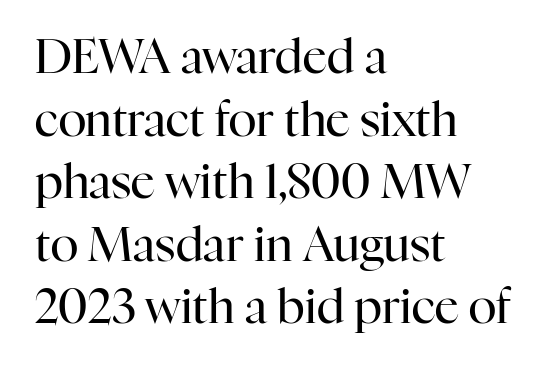
{"serif": "yes", "italic": "no", "bold": "no", "weight": "regular", "width": "normal", "stroke_contrast": "high", "x_height": "medium", "monospaced": "no", "underline": "no", "align": "left", "line_spacing": "normal", "line_spacing_ratio": 1.33, "letter_spacing": "normal", "letter_spacing_em": 0.0, "glyph_px": 47}
